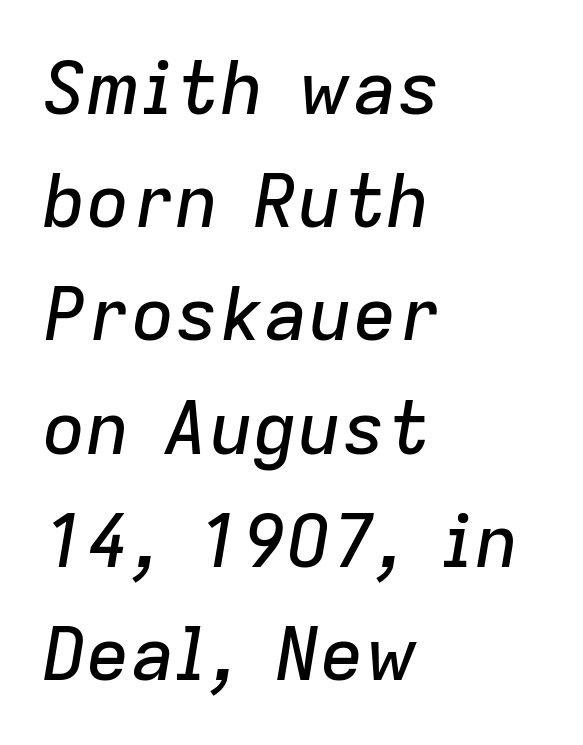
Q: Is the text italic (slanted)? A: Yes, it leans right by about 9 degrees.
Q: Is the text underlined? A: No.
Q: How is the paragraph aligned? A: Left-aligned.
Q: Is the spacing between letters normal or unusually wide? A: Normal.
Q: Is the spacing between lines tight, normal or loose? A: Normal.
Q: Width (condensed, normal, or wide)? A: Normal.
Q: Stroke contrast? A: Low.
Q: x-height? A: Medium.
Q: Monospaced? A: No.
